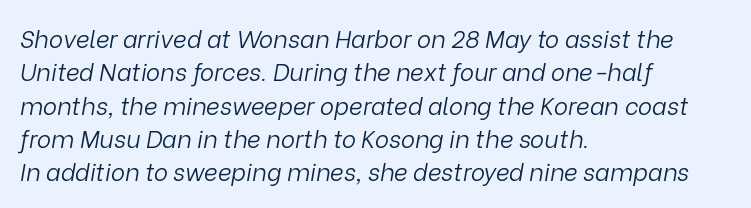
{"italic": "yes", "lean": "right", "slant_degrees": 9, "bold": "no", "underline": "no", "align": "left", "line_spacing": "normal", "line_spacing_ratio": 1.39, "letter_spacing": "normal", "letter_spacing_em": 0.0, "glyph_px": 24}
